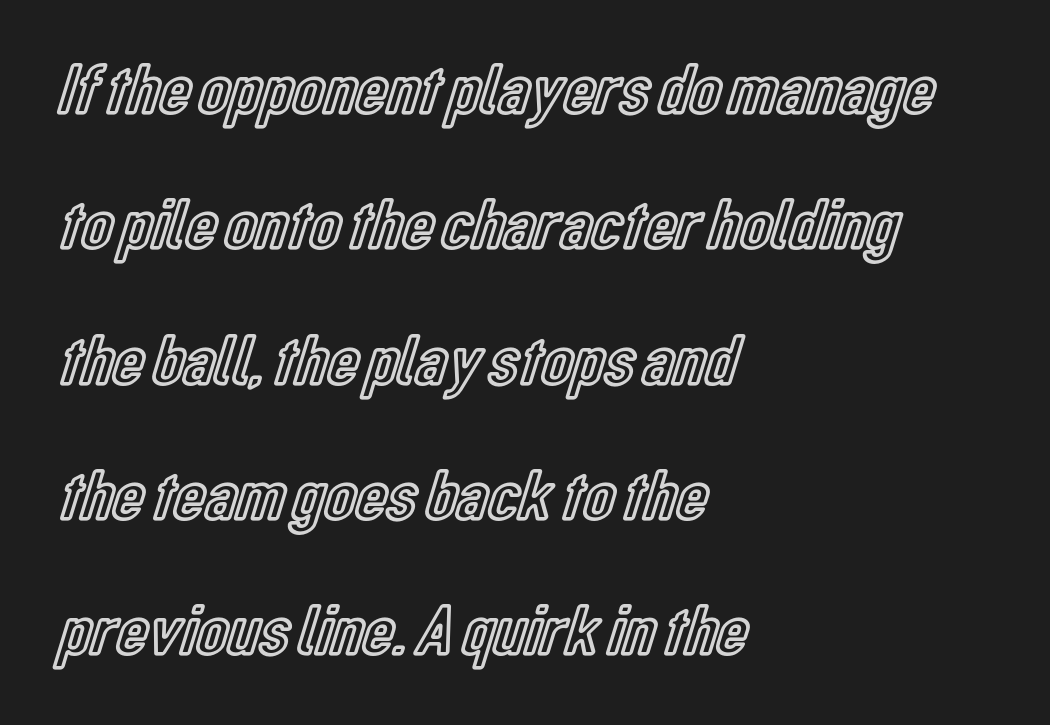
Standard letterfit; no display-style spreading of the glyphs. The glyphs are unaccompanied by any horizontal stroke below them. The passage is arranged the way most books set body copy — flush left.
